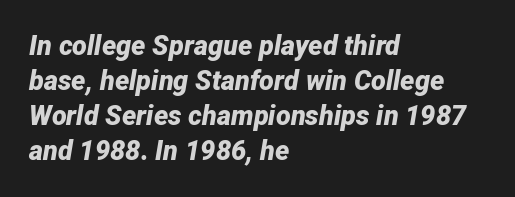
Q: Is the text bold? A: Yes.
Q: Is the text italic (slanted)? A: Yes, it leans right by about 12 degrees.
Q: Is the text underlined? A: No.
Q: How is the paragraph aligned? A: Left-aligned.
Q: Is the spacing between letters normal or unusually wide? A: Normal.
Q: Is the spacing between lines tight, normal or loose? A: Normal.
